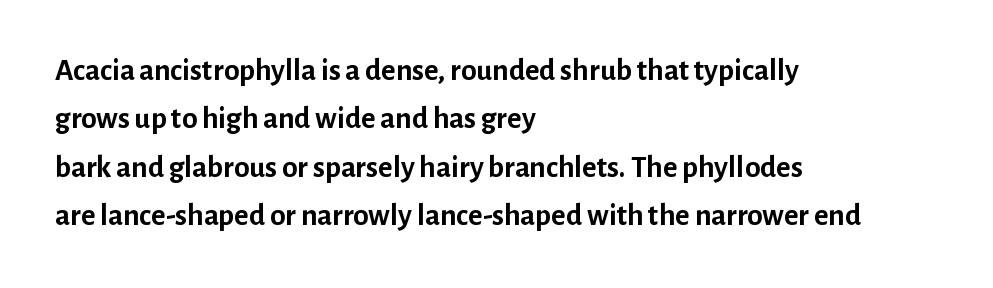
{"serif": "no", "italic": "no", "bold": "yes", "weight": "semibold", "width": "normal", "stroke_contrast": "low", "x_height": "medium", "monospaced": "no", "underline": "no", "align": "left", "line_spacing": "normal", "line_spacing_ratio": 1.56, "letter_spacing": "normal", "letter_spacing_em": 0.0, "glyph_px": 31}
